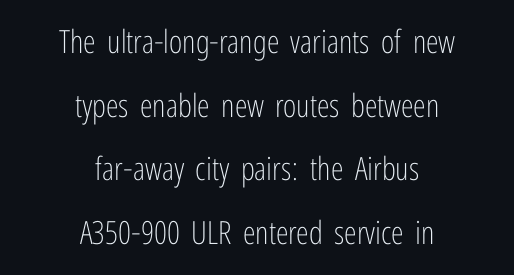
The image shows 32 px light, condensed sans-serif type, upright; set centered, loose line spacing (1.99x), normal letter spacing, not underlined; low stroke contrast and a medium x-height.
